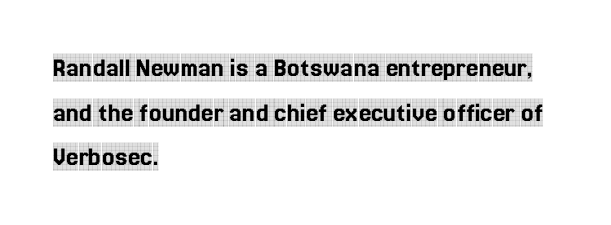
The image shows 28 px condensed serif type, upright; set left-aligned, normal line spacing (1.59x), normal letter spacing, not underlined; a large x-height.
